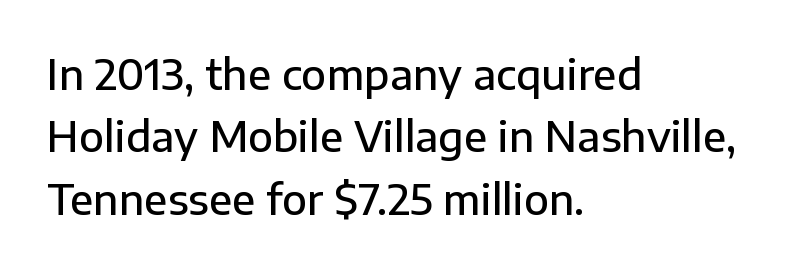
{"serif": "no", "italic": "no", "bold": "semi", "weight": "semibold", "width": "normal", "stroke_contrast": "low", "x_height": "medium", "monospaced": "no", "underline": "no", "align": "left", "line_spacing": "normal", "line_spacing_ratio": 1.52, "letter_spacing": "normal", "letter_spacing_em": 0.0, "glyph_px": 41}
